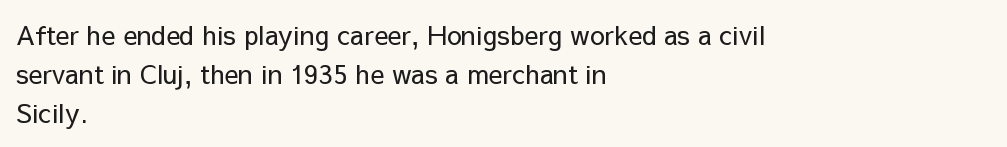
Q: Is the text bold? A: No.
Q: Is the text italic (slanted)? A: No, it is upright.
Q: Is the text underlined? A: No.
Q: How is the paragraph aligned? A: Left-aligned.
Q: Is the spacing between letters normal or unusually wide? A: Normal.
Q: Is the spacing between lines tight, normal or loose? A: Normal.
